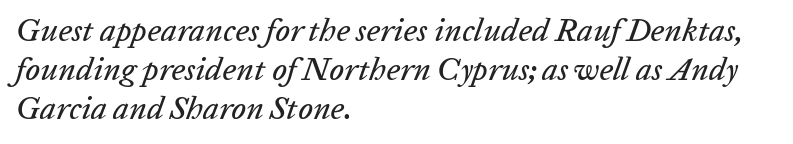
Reading down the block, your eye returns to a fixed left position each line. Each letter keeps its own natural width here, so spacing adapts to shape. No word sits above an underline. How are the letters spaced? Ordinarily, with no added tracking. These lines were composed using italics.
